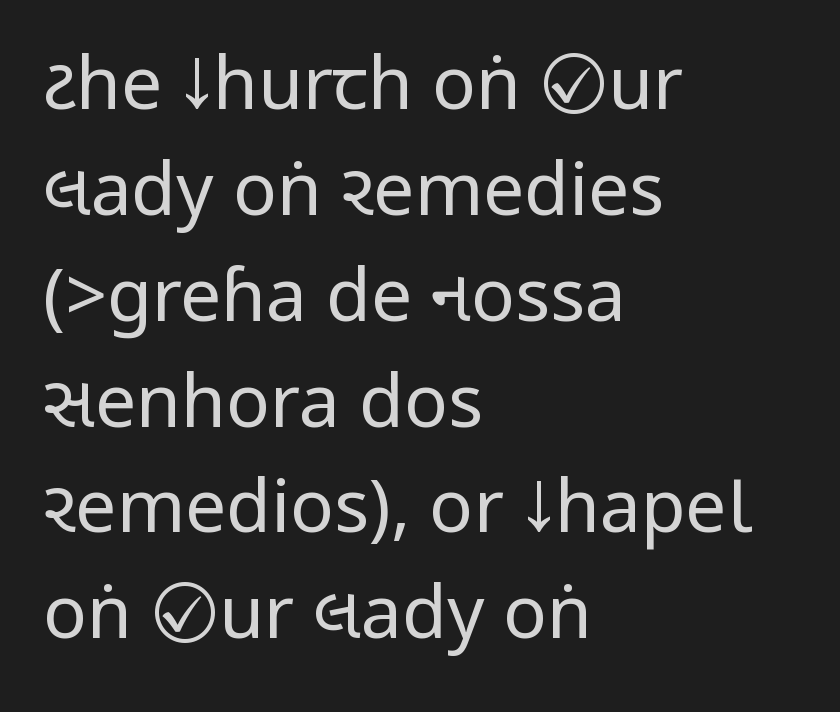
The face looks like a standard text weight, possibly lighter. Layout note: lines flush left. The letters sit at their default tracking, neither squeezed nor spread. You can tell from the bare stems that sans-serif type was used.
